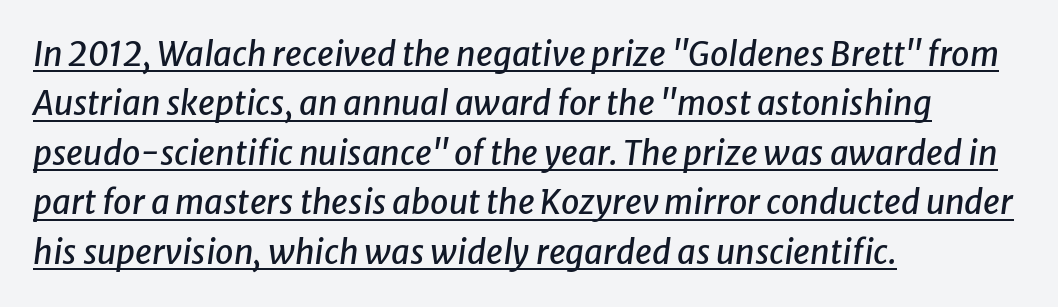
The rows are spaced the way most documents space them. Style check: oblique. Students, note that the glyphs here touch the page at normal intervals. Here the designer chose a conventional face with non-uniform glyph widths.
